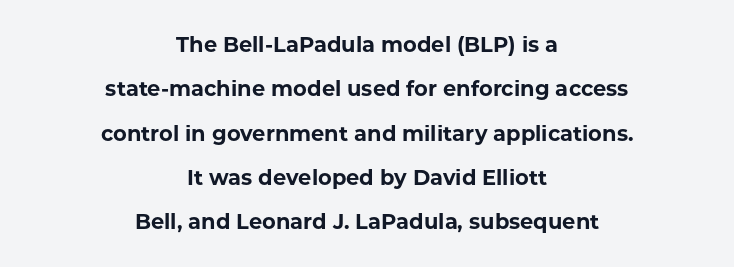
Q: Is the text bold? A: Yes.
Q: Is the text italic (slanted)? A: No, it is upright.
Q: Is the text underlined? A: No.
Q: How is the paragraph aligned? A: Centered.
Q: Is the spacing between letters normal or unusually wide? A: Normal.
Q: Is the spacing between lines tight, normal or loose? A: Loose.
